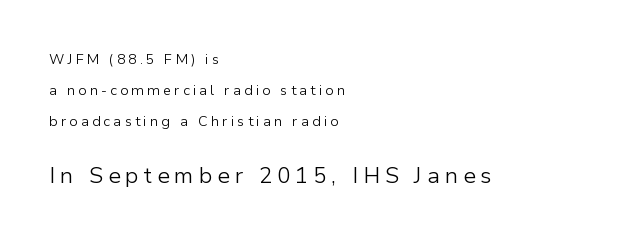
Descenders are the only things crossing below the line. Students, note that the glyphs here are deliberately spaced far apart. Is the lower block the larger one? Yes — the lower block carries the bigger type. The passage shown is not bold in any degree. Baseline-to-baseline distance is far greater than the letter height. Posture: upright roman.
